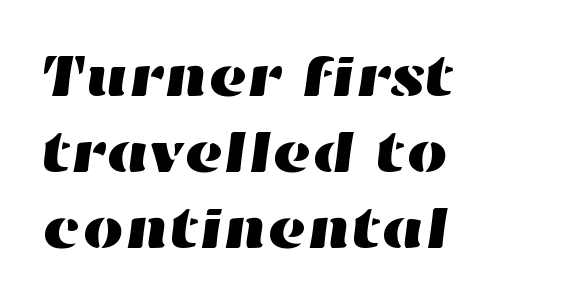
Honestly, the letter spacing is just normal — you wouldn't notice it. Descender tails drop into unmarked territory. Line spacing here is normal. Looks like regular typesetting: each glyph gets only the width it needs. The paragraph shown leans on its left margin.
